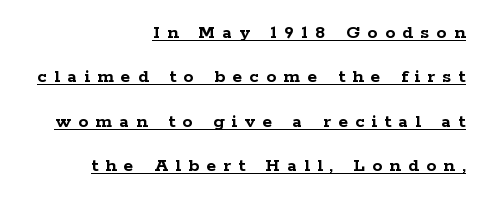
In terms of posture, this sample is upright. Horizontal bands of white between lines are thick stripes. The passage shown is underscored from start to finish. Words appear elongated and porous because spacing is wide. Heavy, bold letterforms.
